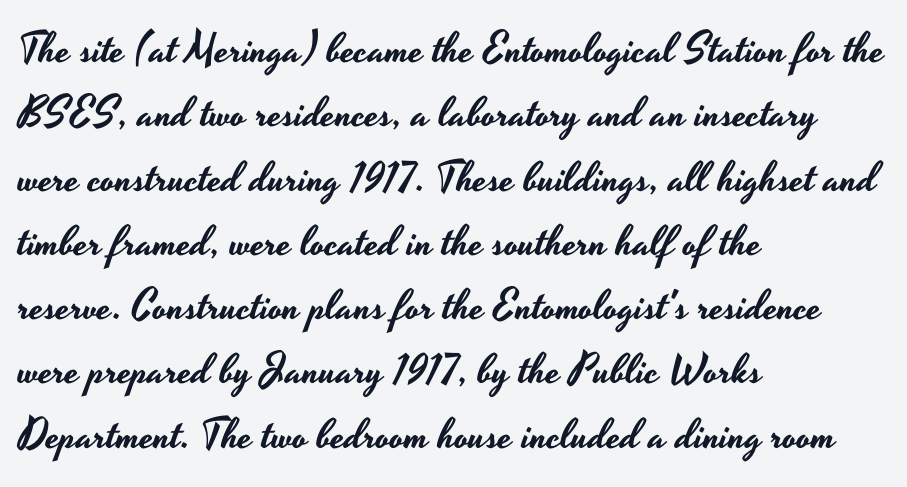
The image shows 42 px wide sans-serif type; set left-aligned, normal line spacing (1.53x), normal letter spacing, not underlined; low stroke contrast and a small x-height.
